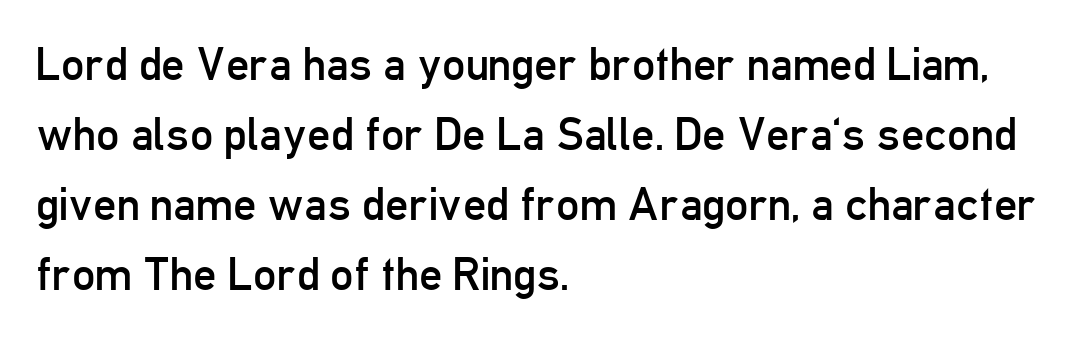
Ink coverage per letter is moderate at most. Style check: upright. Note the varied advance widths — an 'i' is clearly narrower than an 'm'. Standard letterfit; no display-style spreading of the glyphs.
